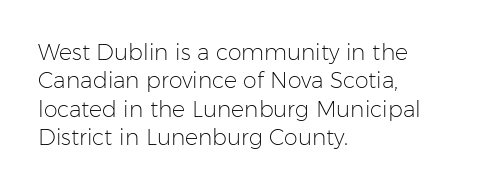
Rule under the text: the space is simply empty. Honestly, the letter spacing is just normal — you wouldn't notice it. The font's upright variant was chosen for this text. The strokes are not fattened; the text isn't bold. Layout note: lines flush left. The designer left line spacing at the default.
